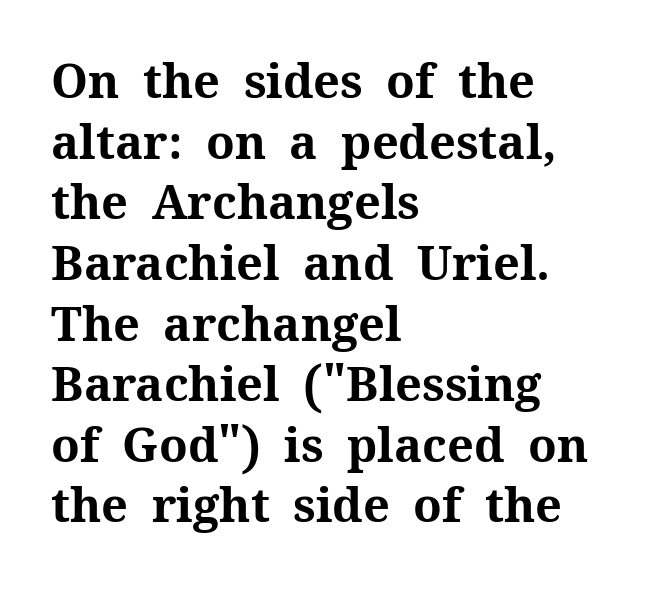
{"serif": "yes", "italic": "no", "bold": "yes", "weight": "bold", "width": "normal", "stroke_contrast": "medium", "x_height": "medium", "monospaced": "no", "underline": "no", "align": "left", "line_spacing": "normal", "line_spacing_ratio": 1.29, "letter_spacing": "normal", "letter_spacing_em": 0.0, "glyph_px": 47}
